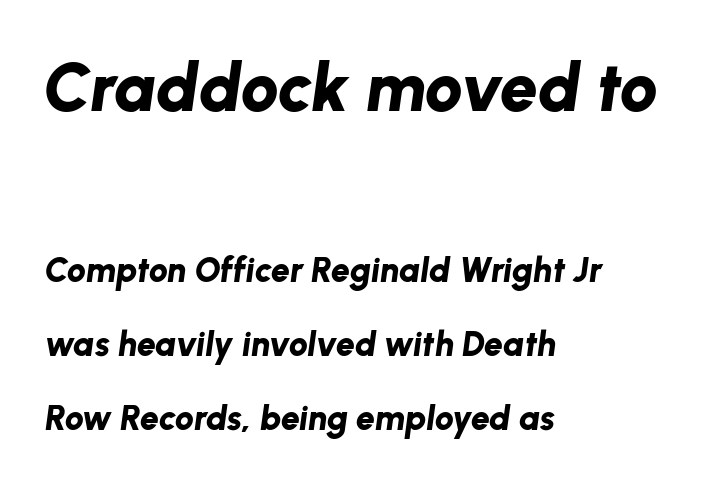
Proportional: the letters do not fall into vertical columns. The area under the type is left untouched. This block would shrink considerably if given ordinary leading; it's expanded now. Which margin do the lines hug? The left one — the right edge is uneven.
